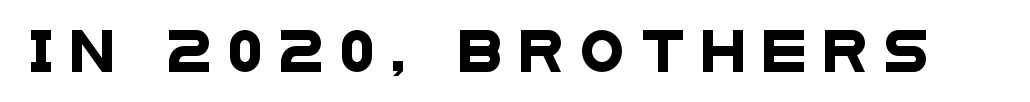
The image shows 40 px wide sans-serif type; set unusually wide letter spacing (+0.42 em), not underlined; low stroke contrast and a large x-height.
